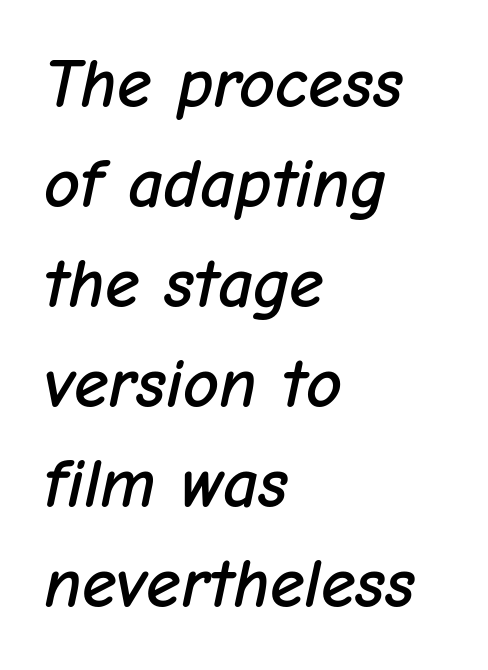
Q: Is the text italic (slanted)? A: Yes, it leans right by about 12 degrees.
Q: Is the text underlined? A: No.
Q: How is the paragraph aligned? A: Left-aligned.
Q: Is the spacing between letters normal or unusually wide? A: Normal.
Q: Is the spacing between lines tight, normal or loose? A: Normal.
Q: Width (condensed, normal, or wide)? A: Normal.
Q: Stroke contrast? A: Low.
Q: x-height? A: Medium.
Q: Monospaced? A: No.
